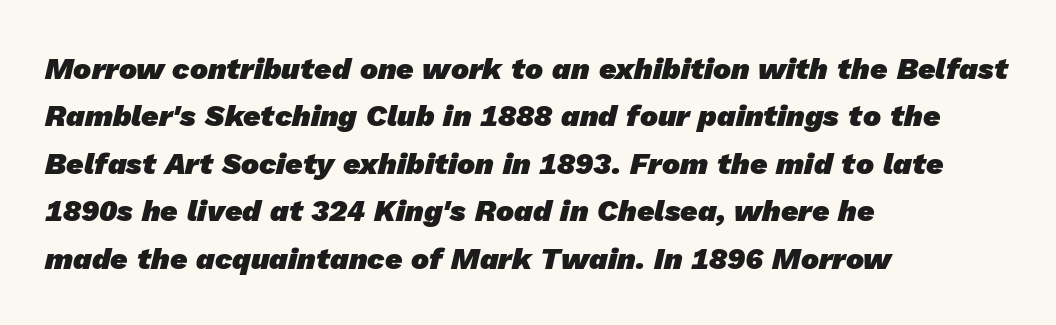
The image shows 30 px heavy sans-serif type; set left-aligned, normal line spacing (1.58x), normal letter spacing, not underlined; low stroke contrast and a medium x-height.
